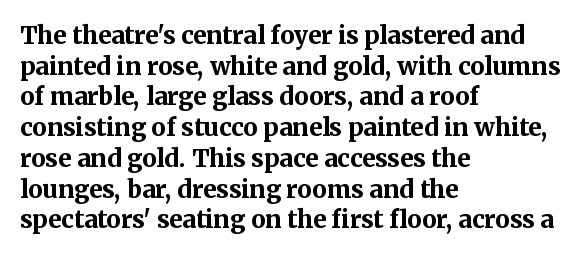
{"italic": "no", "bold": "yes", "underline": "no", "align": "left", "line_spacing": "normal", "line_spacing_ratio": 1.28, "letter_spacing": "normal", "letter_spacing_em": 0.0, "glyph_px": 24}
